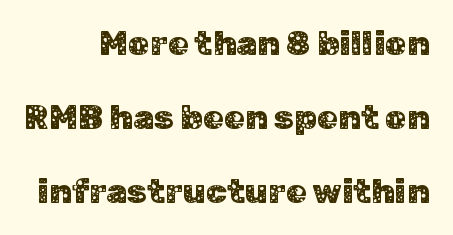
Q: Is the text italic (slanted)? A: No, it is upright.
Q: Is the typeface a serif or a sans-serif typeface? A: Sans-serif.
Q: Is the text underlined? A: No.
Q: How is the paragraph aligned? A: Right-aligned.
Q: Is the spacing between letters normal or unusually wide? A: Normal.
Q: Is the spacing between lines tight, normal or loose? A: Loose.
Q: Width (condensed, normal, or wide)? A: Normal.
Q: Stroke contrast? A: Low.
Q: x-height? A: Medium.
Q: Monospaced? A: No.
